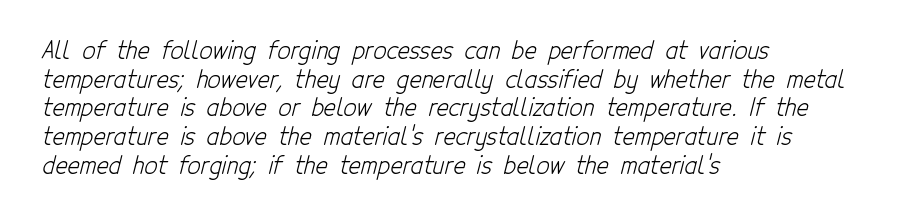
Q: Is the text bold? A: No.
Q: Is the text underlined? A: No.
Q: How is the paragraph aligned? A: Left-aligned.
Q: Is the spacing between letters normal or unusually wide? A: Normal.
Q: Is the spacing between lines tight, normal or loose? A: Normal.
